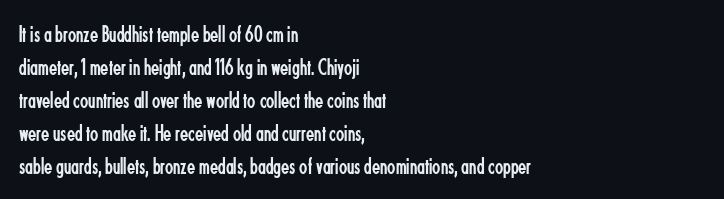
The image shows 24 px text type, upright; set left-aligned, normal line spacing (1.37x), normal letter spacing, not underlined.
